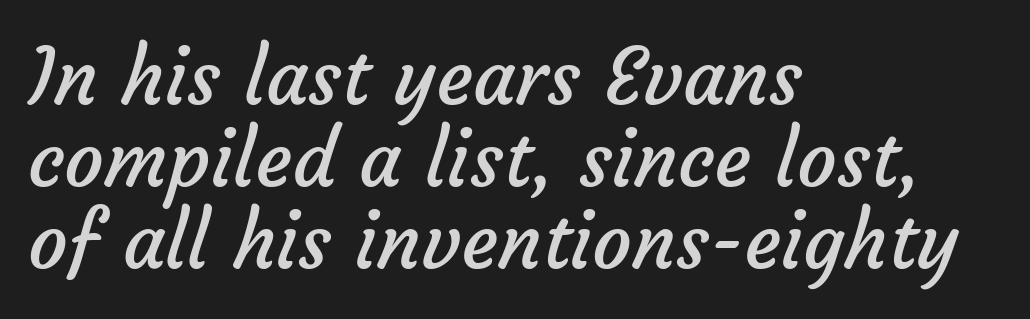
Check under the words: just untouched page. Students, observe: this is what under-led, compact text looks like. The cut favours lightness, reaching ordinary text weight at its darkest. Look at the bottom of the vertical strokes: they stop flat, with no serifs.
